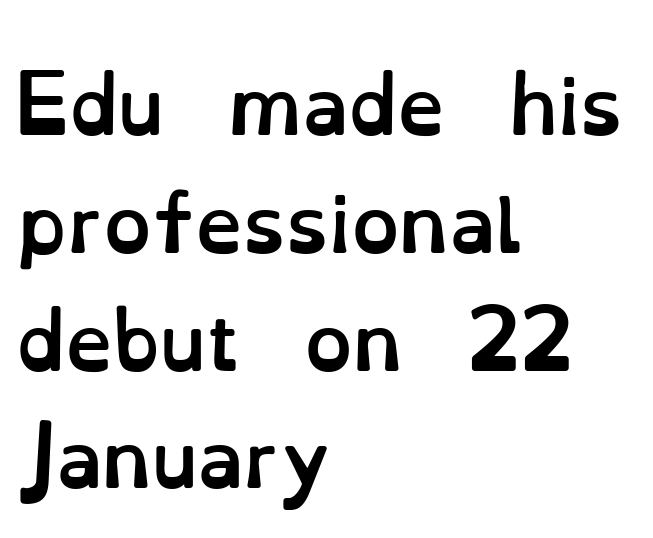
Q: Is the text bold? A: Yes.
Q: Is the text italic (slanted)? A: No, it is upright.
Q: Is the text underlined? A: No.
Q: How is the paragraph aligned? A: Left-aligned.
Q: Is the spacing between letters normal or unusually wide? A: Normal.
Q: Is the spacing between lines tight, normal or loose? A: Normal.
Q: Width (condensed, normal, or wide)? A: Normal.
Q: Stroke contrast? A: Low.
Q: x-height? A: Small.
Q: Monospaced? A: No.
